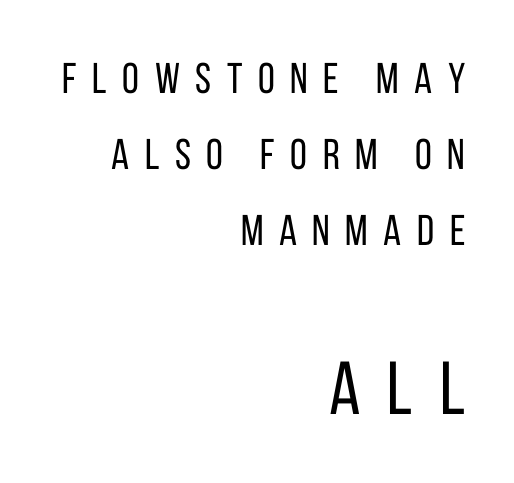
The image shows 75 px regular-weight, condensed sans-serif type, upright; set right-aligned, line spacing 1.77x, unusually wide letter spacing (+0.36 em), not underlined; the second (bottom) block is 1.74x larger; low stroke contrast and a large x-height.
